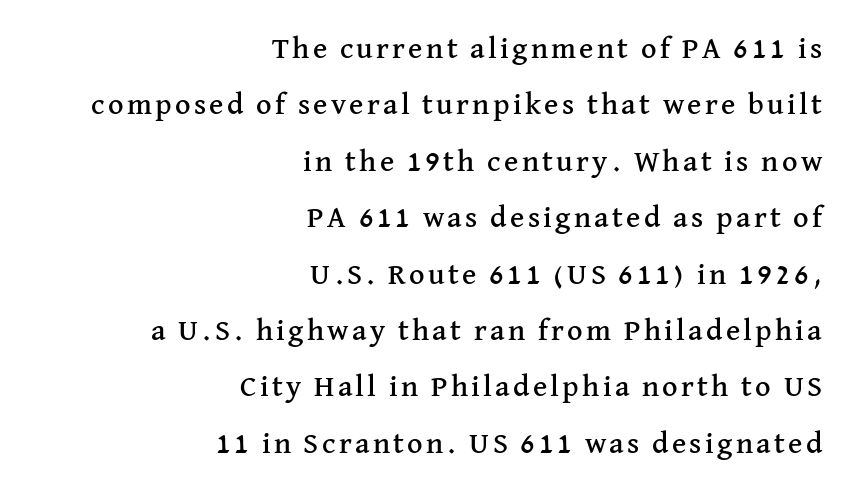
Stroke terminals: seriffed. The passage shown is typed in a proportional face where columns would drift. Every stem runs plumb, perpendicular to the baseline. Typeset ragged left — the right edge is the straight one. Anything drawn beneath the words? Only blank space.
